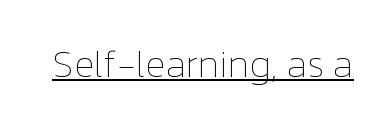
Q: Is the text bold? A: No.
Q: Is the text italic (slanted)? A: No, it is upright.
Q: Is the text underlined? A: Yes.
Q: Is the spacing between letters normal or unusually wide? A: Normal.
Q: Width (condensed, normal, or wide)? A: Normal.
Q: Stroke contrast? A: Low.
Q: x-height? A: Medium.
Q: Monospaced? A: No.
